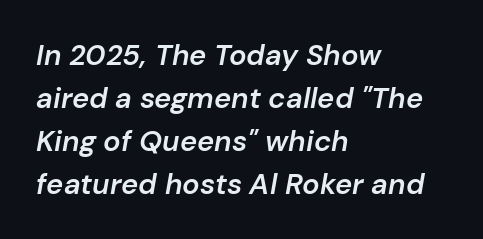
The image shows 29 px semibold type, italic (leaning right); set left-aligned, normal line spacing (1.48x), normal letter spacing, not underlined; low stroke contrast and a medium x-height.
